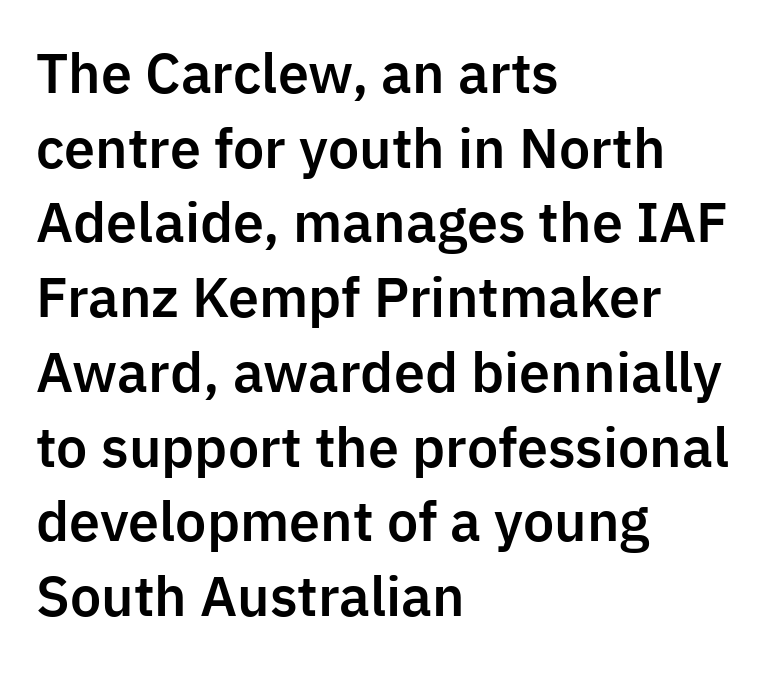
The image shows 53 px sans-serif type, upright; set left-aligned, normal line spacing (1.41x), normal letter spacing, not underlined; low stroke contrast and a medium x-height.
